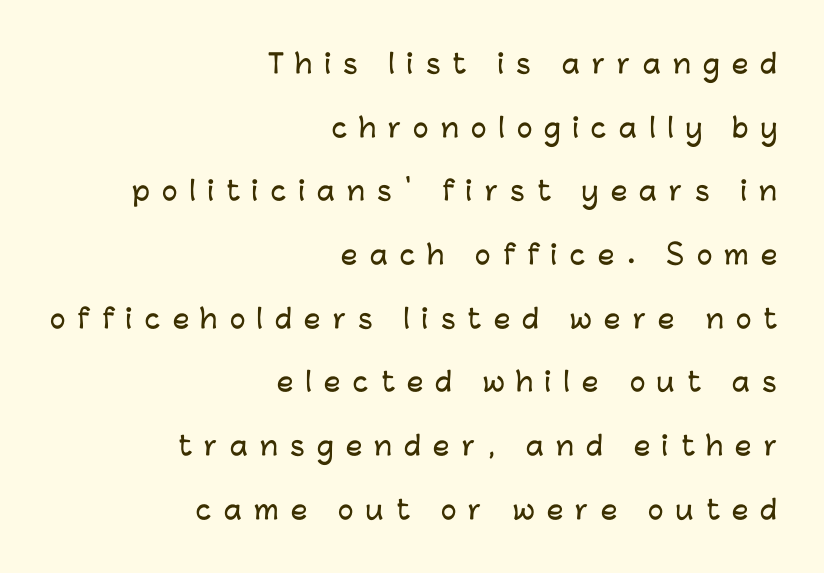
The image shows 26 px text type, upright; set right-aligned, loose line spacing (2.45x), unusually wide letter spacing (+0.47 em), not underlined.
